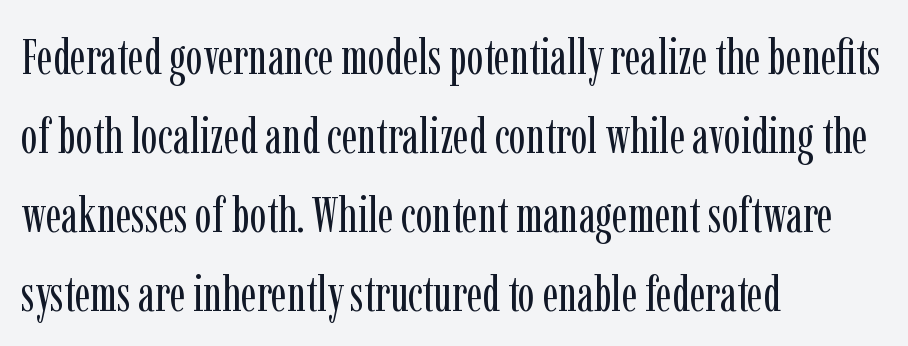
The image shows 50 px regular-weight, condensed serif type, upright; set left-aligned, normal line spacing (1.58x), normal letter spacing, not underlined; low stroke contrast and a medium x-height.
